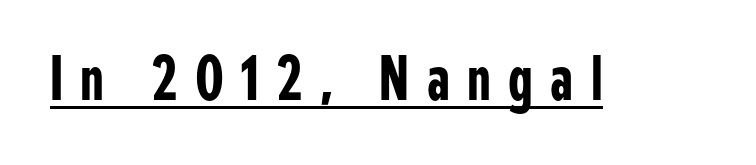
Q: Is the text italic (slanted)? A: No, it is upright.
Q: Is the typeface a serif or a sans-serif typeface? A: Sans-serif.
Q: Is the text underlined? A: Yes.
Q: Is the spacing between letters normal or unusually wide? A: Unusually wide.
Q: Width (condensed, normal, or wide)? A: Condensed.
Q: Stroke contrast? A: Low.
Q: x-height? A: Medium.
Q: Monospaced? A: No.
